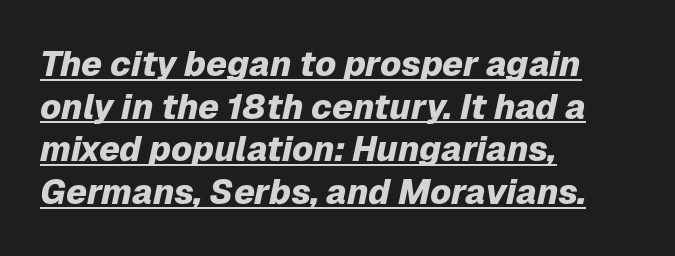
{"italic": "yes", "lean": "right", "slant_degrees": 12, "bold": "yes", "weight": "heavy", "width": "normal", "stroke_contrast": "low", "x_height": "medium", "monospaced": "no", "underline": "yes", "align": "left", "line_spacing_ratio": 1.22, "letter_spacing": "normal", "letter_spacing_em": 0.0, "glyph_px": 35}
